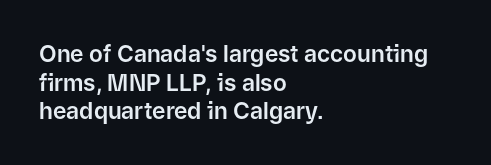
Q: Is the text italic (slanted)? A: No, it is upright.
Q: Is the text underlined? A: No.
Q: How is the paragraph aligned? A: Left-aligned.
Q: Is the spacing between letters normal or unusually wide? A: Normal.
Q: Is the spacing between lines tight, normal or loose? A: Normal.
